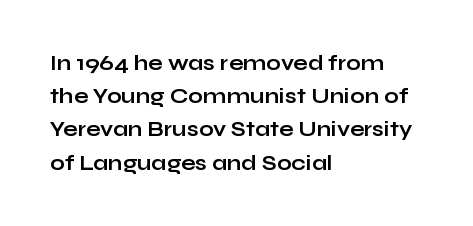
{"italic": "no", "bold": "yes", "underline": "no", "align": "left", "line_spacing": "normal", "line_spacing_ratio": 1.58, "letter_spacing": "normal", "letter_spacing_em": 0.0, "glyph_px": 21}
